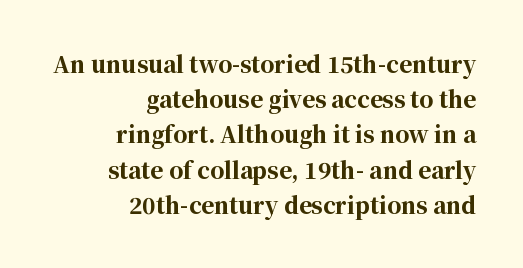
Q: Is the text bold? A: Yes.
Q: Is the text italic (slanted)? A: No, it is upright.
Q: Is the text underlined? A: No.
Q: How is the paragraph aligned? A: Right-aligned.
Q: Is the spacing between letters normal or unusually wide? A: Normal.
Q: Is the spacing between lines tight, normal or loose? A: Normal.
